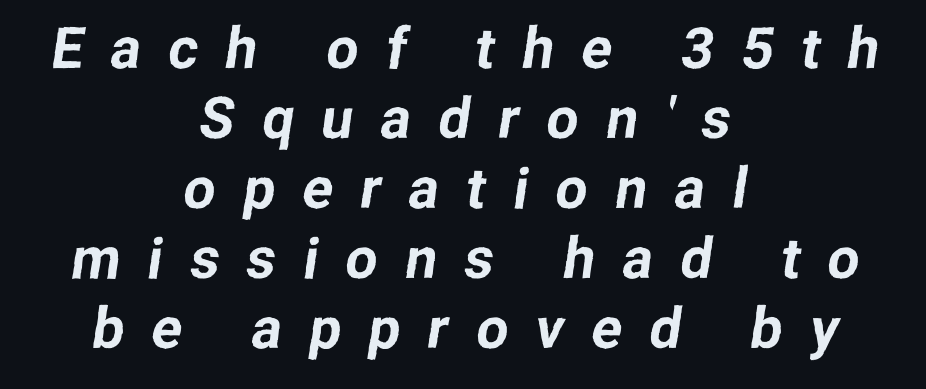
{"serif": "no", "width": "normal", "stroke_contrast": "low", "x_height": "medium", "monospaced": "no", "underline": "no", "align": "center", "line_spacing_ratio": 1.23, "letter_spacing": "wide", "letter_spacing_em": 0.48, "glyph_px": 57}
